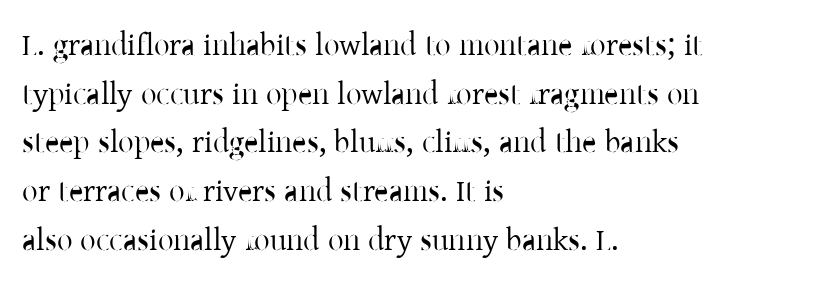
Q: Is the text bold? A: No.
Q: Is the text italic (slanted)? A: No, it is upright.
Q: Is the typeface a serif or a sans-serif typeface? A: Serif.
Q: Is the text underlined? A: No.
Q: How is the paragraph aligned? A: Left-aligned.
Q: Is the spacing between letters normal or unusually wide? A: Normal.
Q: Is the spacing between lines tight, normal or loose? A: Normal.
Q: Width (condensed, normal, or wide)? A: Normal.
Q: Stroke contrast? A: Low.
Q: x-height? A: Medium.
Q: Monospaced? A: No.
